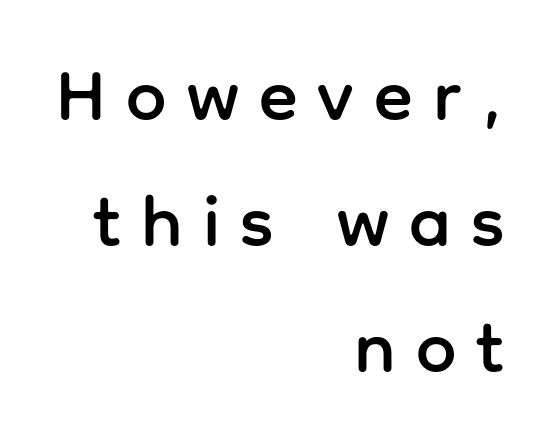
{"serif": "no", "italic": "no", "width": "normal", "stroke_contrast": "low", "x_height": "medium", "monospaced": "no", "underline": "no", "align": "right", "line_spacing_ratio": 1.75, "letter_spacing": "wide", "letter_spacing_em": 0.28, "glyph_px": 72}
